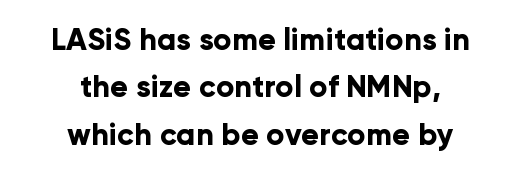
{"serif": "no", "italic": "no", "bold": "yes", "weight": "bold", "width": "normal", "stroke_contrast": "low", "x_height": "medium", "monospaced": "no", "underline": "no", "align": "center", "line_spacing": "normal", "line_spacing_ratio": 1.58, "letter_spacing": "normal", "letter_spacing_em": 0.0, "glyph_px": 30}
